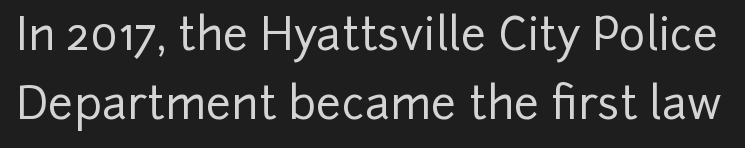
{"serif": "no", "italic": "no", "width": "normal", "stroke_contrast": "low", "x_height": "medium", "monospaced": "no", "underline": "no", "line_spacing": "normal", "line_spacing_ratio": 1.54, "letter_spacing": "normal", "letter_spacing_em": 0.0, "glyph_px": 45}
